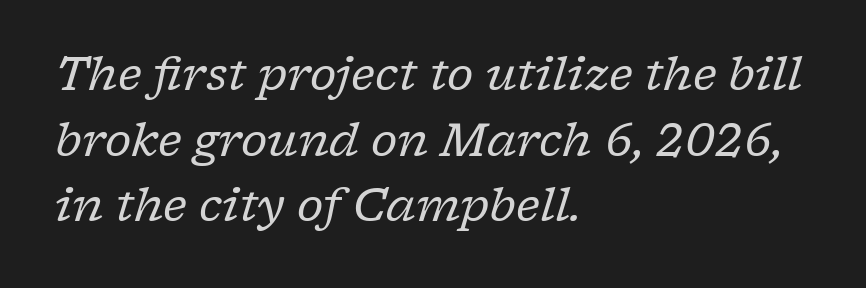
Notice how descenders clear the ascenders below comfortably — that's standard leading. Has an underline been added? It has not. The tracking reads as untouched default to a designer's eye. The letters are slanted; this is an italic face. This rendering employs a face with finishing strokes, i.e., a serif. Is the type heavy? It reads as light-to-regular instead.
